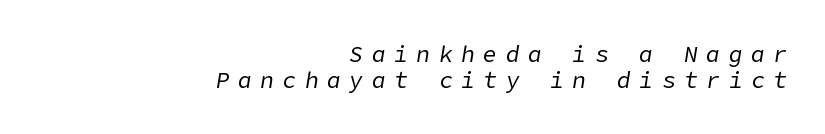
The image shows 23 px text type, italic (leaning right); set right-aligned, tight line spacing (1.11x), unusually wide letter spacing (+0.37 em), not underlined.
